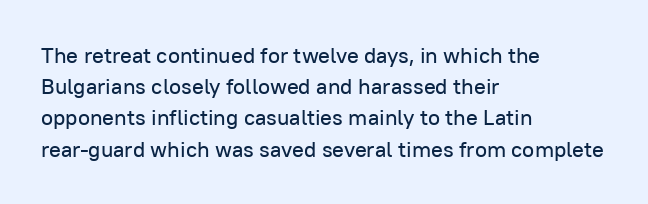
Nope, not italic — everything's standing straight. You could call the tracking neutral — neither tight nor loose. Descenders hang freely into open space. Vertical spacing — default. The compositor pushed each line to the left boundary.
